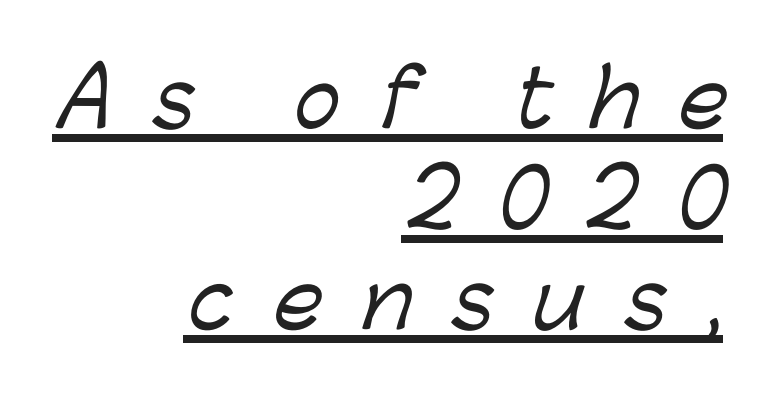
{"serif": "no", "width": "normal", "stroke_contrast": "low", "x_height": "medium", "monospaced": "no", "underline": "yes", "align": "right", "line_spacing": "normal", "line_spacing_ratio": 1.29, "letter_spacing": "wide", "letter_spacing_em": 0.5, "glyph_px": 78}
